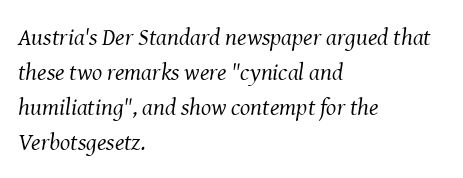
The lettering tilts uniformly, giving the passage an italic look. Unmarked baselines from the first word to the last. Regular leading. Glyph-to-glyph distance matches everyday printed text.
